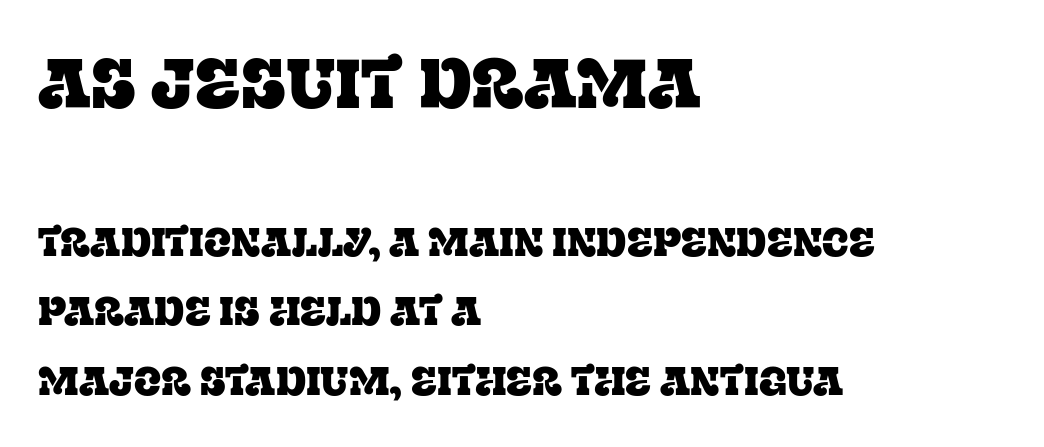
Teacher's note: observe the even left margin — that is flush-left alignment. Varying glyph widths throughout — classic text-font behaviour. Tall strokes in this sample are plumb rather than angled. The letters sit at their default tracking, neither squeezed nor spread. The type family on display is of the serif kind.
